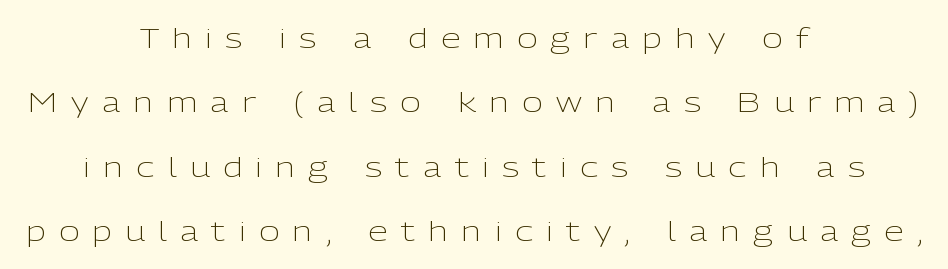
Q: Is the text bold? A: No.
Q: Is the text italic (slanted)? A: No, it is upright.
Q: Is the typeface a serif or a sans-serif typeface? A: Sans-serif.
Q: Is the text underlined? A: No.
Q: How is the paragraph aligned? A: Centered.
Q: Is the spacing between letters normal or unusually wide? A: Unusually wide.
Q: Is the spacing between lines tight, normal or loose? A: Loose.
Q: Width (condensed, normal, or wide)? A: Normal.
Q: Stroke contrast? A: Low.
Q: x-height? A: Medium.
Q: Monospaced? A: No.
